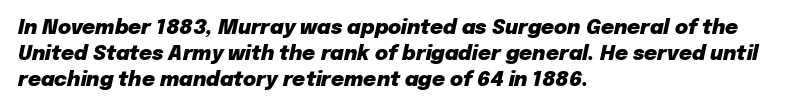
Honestly, the row spacing looks completely unremarkable. The glyphs have the mass of a bold cut. The space beneath each line is pristine and unruled. The font's italic variant was chosen for this text.
